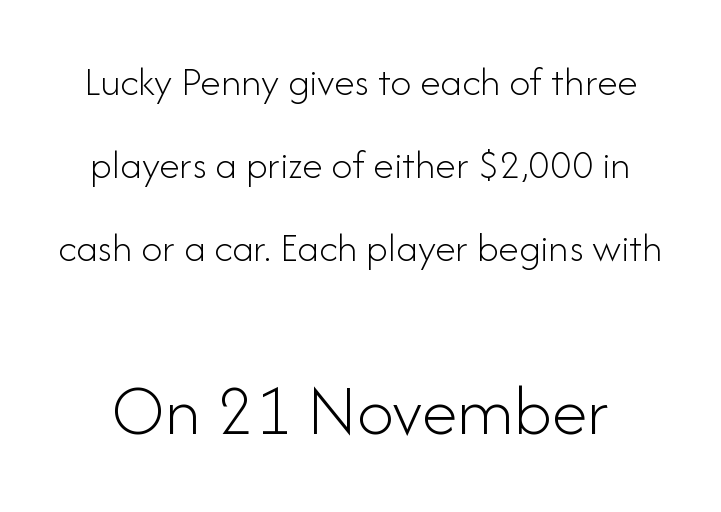
{"serif": "no", "italic": "no", "bold": "no", "weight": "light", "width": "normal", "stroke_contrast": "low", "x_height": "small", "monospaced": "no", "underline": "no", "line_spacing": "loose", "line_spacing_ratio": 1.98, "letter_spacing": "normal", "letter_spacing_em": 0.0, "larger_block": "second", "size_ratio": 1.74, "glyph_px": 73}
